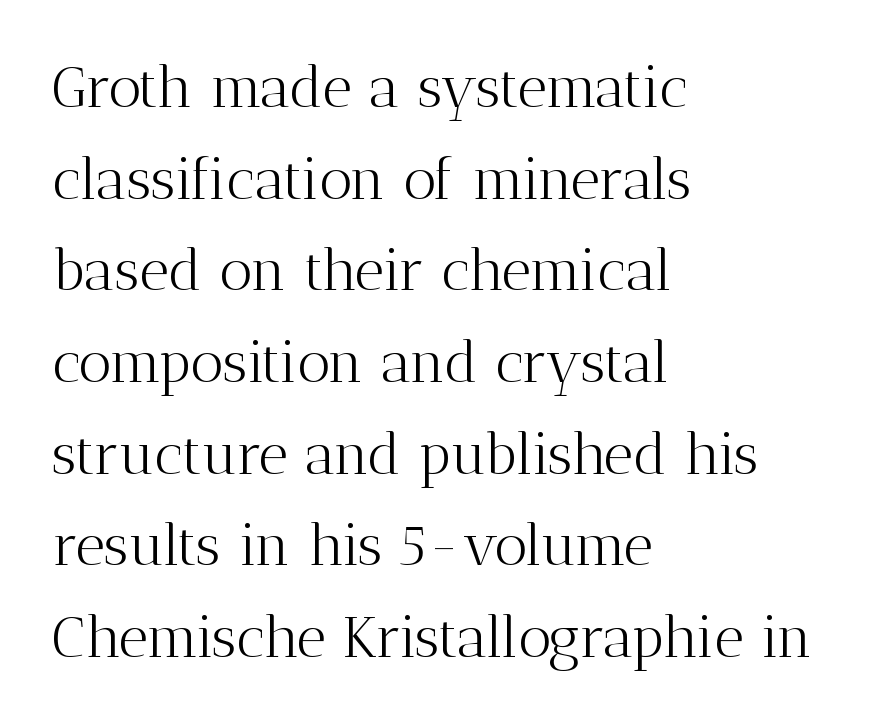
{"serif": "yes", "italic": "no", "bold": "no", "weight": "light", "width": "normal", "stroke_contrast": "medium", "x_height": "medium", "monospaced": "no", "underline": "no", "align": "left", "line_spacing": "normal", "line_spacing_ratio": 1.58, "letter_spacing": "normal", "letter_spacing_em": 0.0, "glyph_px": 58}
